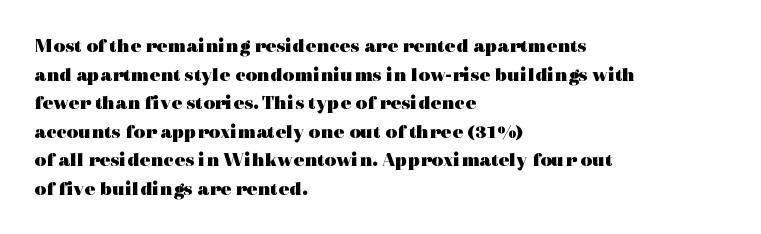
{"italic": "no", "bold": "yes", "underline": "no", "align": "left", "line_spacing": "normal", "line_spacing_ratio": 1.43, "letter_spacing": "normal", "letter_spacing_em": 0.0, "glyph_px": 20}
